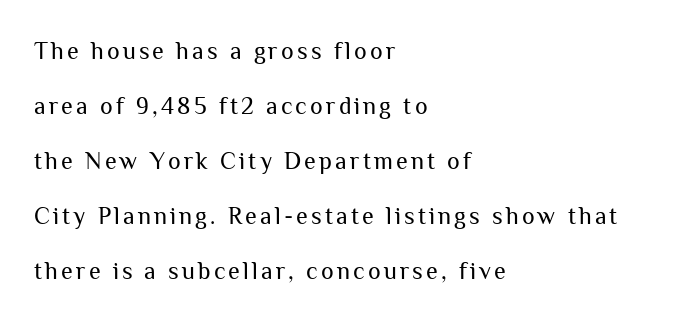
Q: Is the text bold? A: No.
Q: Is the text italic (slanted)? A: No, it is upright.
Q: Is the text underlined? A: No.
Q: How is the paragraph aligned? A: Left-aligned.
Q: Is the spacing between lines tight, normal or loose? A: Loose.
